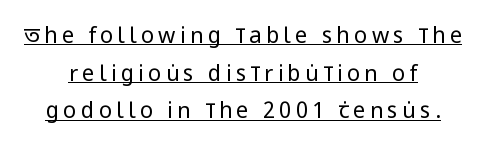
Q: Is the text bold? A: No.
Q: Is the text italic (slanted)? A: No, it is upright.
Q: Is the text underlined? A: Yes.
Q: How is the paragraph aligned? A: Centered.
